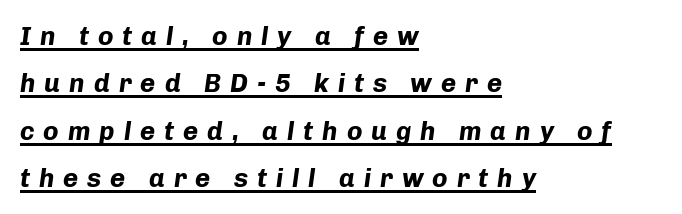
Q: Is the text bold? A: Yes.
Q: Is the text italic (slanted)? A: Yes, it leans right by about 8 degrees.
Q: Is the text underlined? A: Yes.
Q: How is the paragraph aligned? A: Left-aligned.
Q: Is the spacing between letters normal or unusually wide? A: Unusually wide.
